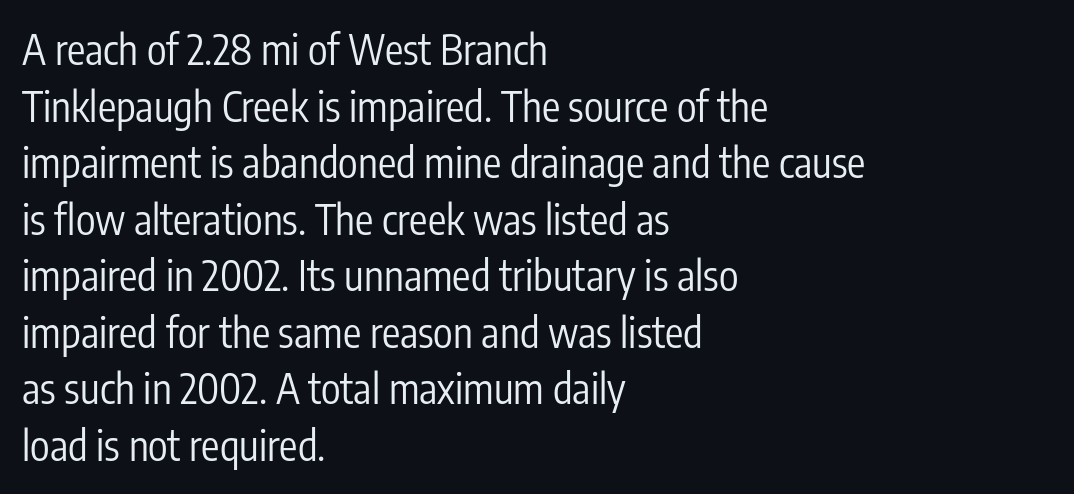
The image shows 41 px regular-weight, condensed sans-serif type, upright; set left-aligned, normal line spacing (1.38x), normal letter spacing, not underlined; low stroke contrast and a medium x-height.
